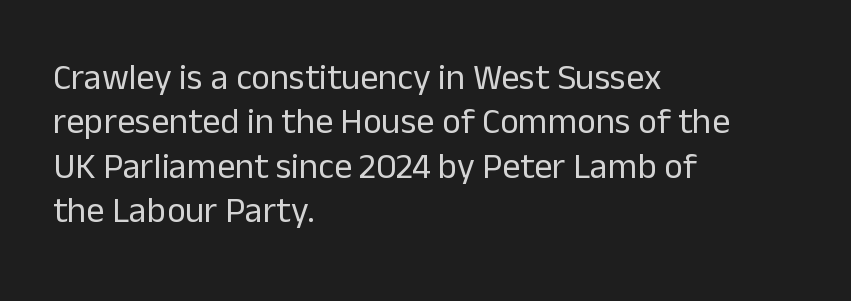
Q: Is the text bold? A: No.
Q: Is the text italic (slanted)? A: No, it is upright.
Q: Is the typeface a serif or a sans-serif typeface? A: Sans-serif.
Q: Is the text underlined? A: No.
Q: How is the paragraph aligned? A: Left-aligned.
Q: Is the spacing between letters normal or unusually wide? A: Normal.
Q: Width (condensed, normal, or wide)? A: Normal.
Q: Stroke contrast? A: Low.
Q: x-height? A: Medium.
Q: Monospaced? A: No.
